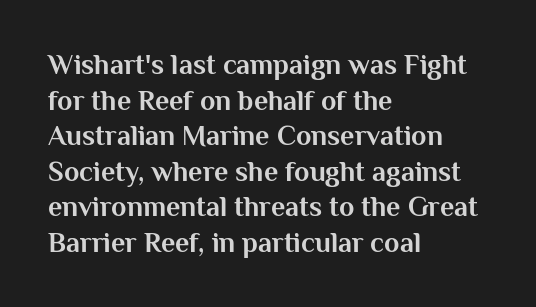
Q: Is the text bold? A: Yes.
Q: Is the text italic (slanted)? A: No, it is upright.
Q: Is the typeface a serif or a sans-serif typeface? A: Sans-serif.
Q: Is the text underlined? A: No.
Q: How is the paragraph aligned? A: Left-aligned.
Q: Is the spacing between letters normal or unusually wide? A: Normal.
Q: Is the spacing between lines tight, normal or loose? A: Normal.
Q: Width (condensed, normal, or wide)? A: Normal.
Q: Stroke contrast? A: Medium.
Q: x-height? A: Medium.
Q: Monospaced? A: No.
